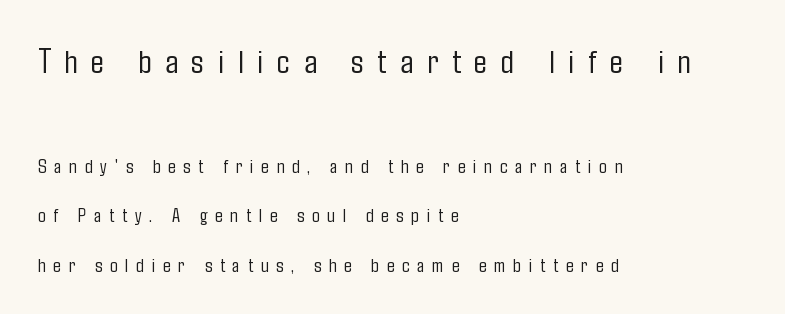
The image shows 35 px light, condensed sans-serif type, upright; set left-aligned, loose line spacing (2.48x), unusually wide letter spacing (+0.39 em), not underlined; the first (top) block is 1.75x larger; low stroke contrast and a medium x-height.
